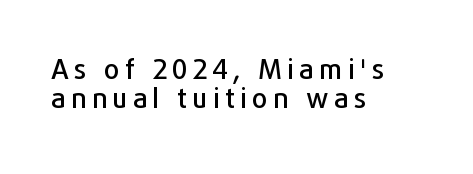
Q: Is the text italic (slanted)? A: No, it is upright.
Q: Is the text underlined? A: No.
Q: How is the paragraph aligned? A: Left-aligned.
Q: Is the spacing between letters normal or unusually wide? A: Unusually wide.
Q: Is the spacing between lines tight, normal or loose? A: Tight.
